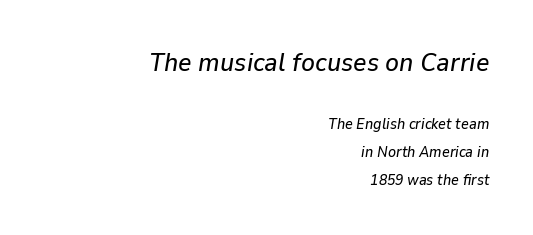
The image shows 26 px text type, italic (leaning right); set right-aligned, line spacing 1.86x, normal letter spacing, not underlined; the first (top) block is 1.73x larger.
